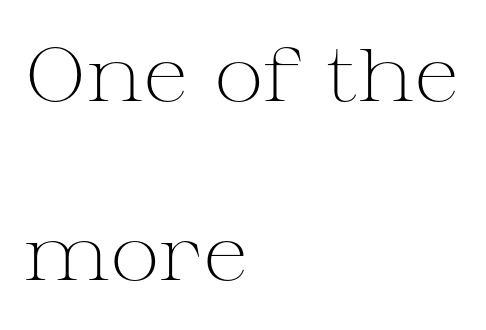
Q: Is the text bold? A: No.
Q: Is the text italic (slanted)? A: No, it is upright.
Q: Is the typeface a serif or a sans-serif typeface? A: Serif.
Q: Is the text underlined? A: No.
Q: How is the paragraph aligned? A: Left-aligned.
Q: Is the spacing between letters normal or unusually wide? A: Normal.
Q: Is the spacing between lines tight, normal or loose? A: Loose.
Q: Width (condensed, normal, or wide)? A: Wide.
Q: Stroke contrast? A: Medium.
Q: x-height? A: Medium.
Q: Monospaced? A: No.
